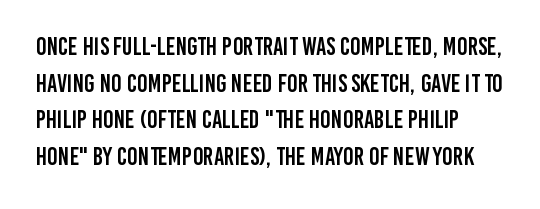
{"italic": "no", "underline": "no", "line_spacing": "normal", "line_spacing_ratio": 1.47, "letter_spacing": "normal", "letter_spacing_em": 0.0, "glyph_px": 25}
